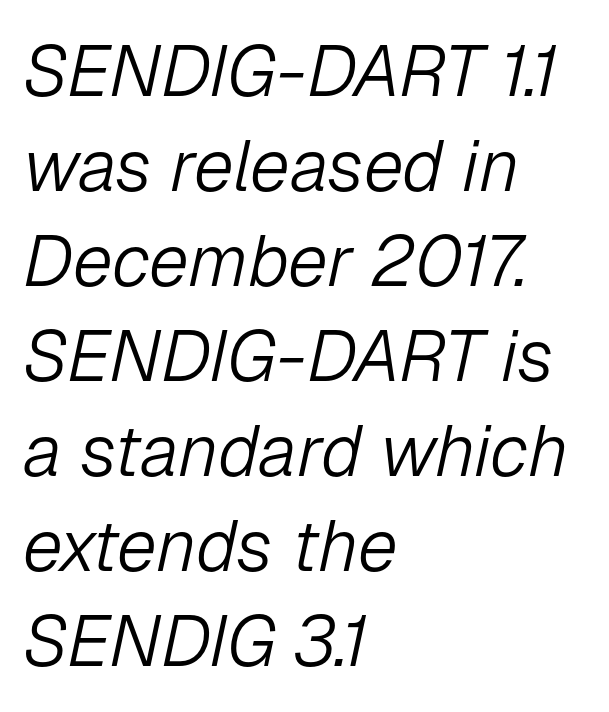
{"italic": "yes", "lean": "right", "slant_degrees": 12, "bold": "no", "weight": "light", "width": "normal", "stroke_contrast": "low", "x_height": "medium", "monospaced": "no", "underline": "no", "align": "left", "line_spacing": "normal", "line_spacing_ratio": 1.32, "letter_spacing": "normal", "letter_spacing_em": 0.0, "glyph_px": 72}
